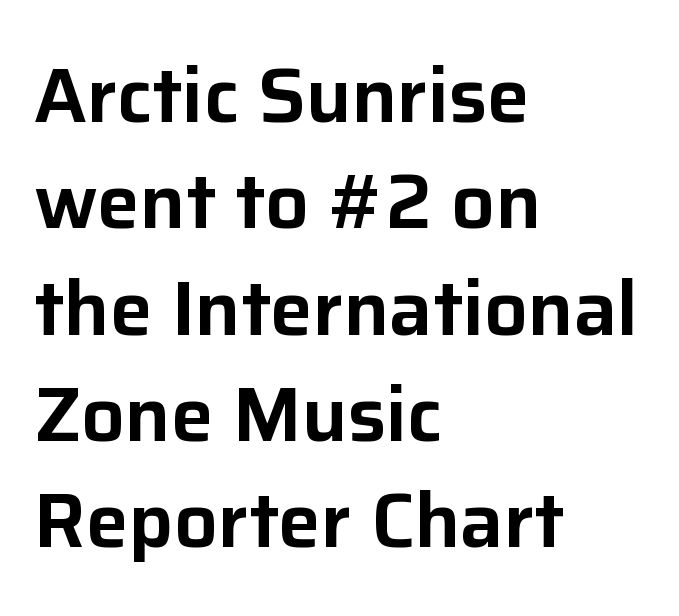
{"serif": "no", "italic": "no", "width": "normal", "stroke_contrast": "low", "x_height": "medium", "monospaced": "no", "underline": "no", "align": "left", "line_spacing": "normal", "line_spacing_ratio": 1.38, "letter_spacing": "normal", "letter_spacing_em": 0.0, "glyph_px": 77}
